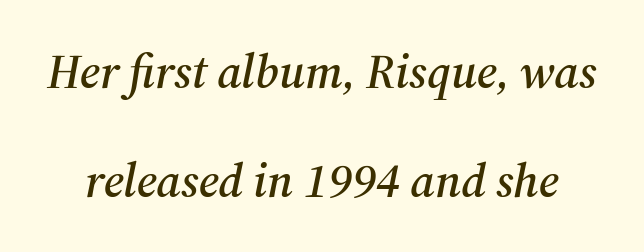
The passage shown has conventional tracking throughout. In terms of leading, this rendering errs on the spacious side. Beneath every word, the page is bare. This is oblique type, the kind used for emphasis or titles.
